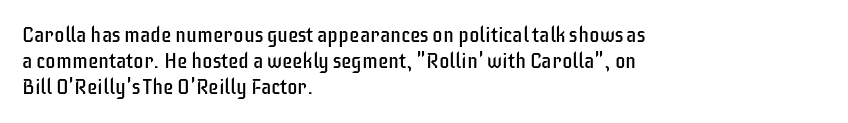
Q: Is the text bold? A: No.
Q: Is the text italic (slanted)? A: No, it is upright.
Q: Is the text underlined? A: No.
Q: How is the paragraph aligned? A: Left-aligned.
Q: Is the spacing between letters normal or unusually wide? A: Normal.
